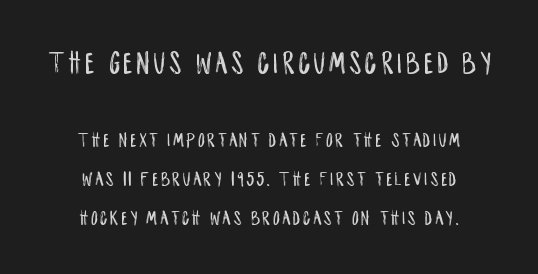
Q: Is the text italic (slanted)? A: No, it is upright.
Q: Is the typeface a serif or a sans-serif typeface? A: Sans-serif.
Q: Is the text underlined? A: No.
Q: How is the paragraph aligned? A: Centered.
Q: Which block of text is set in a larger size, the first (top) or the second (bottom)? A: The first (top) one.
Q: Width (condensed, normal, or wide)? A: Condensed.
Q: Stroke contrast? A: Low.
Q: x-height? A: Large.
Q: Monospaced? A: No.
